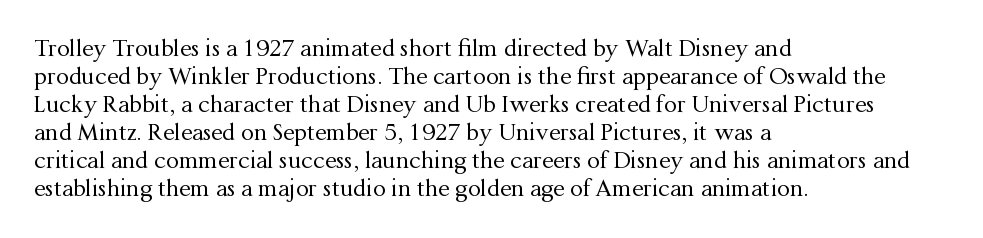
The image shows 23 px text type, upright; set left-aligned, line spacing 1.22x, normal letter spacing, not underlined.
